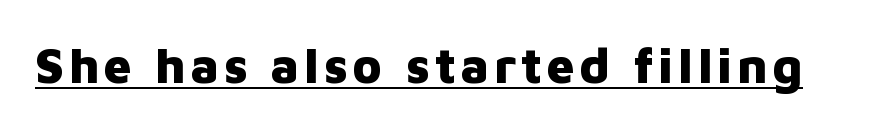
Q: Is the text bold? A: Yes.
Q: Is the text italic (slanted)? A: No, it is upright.
Q: Is the typeface a serif or a sans-serif typeface? A: Sans-serif.
Q: Is the text underlined? A: Yes.
Q: Width (condensed, normal, or wide)? A: Normal.
Q: Stroke contrast? A: Low.
Q: x-height? A: Medium.
Q: Monospaced? A: No.
